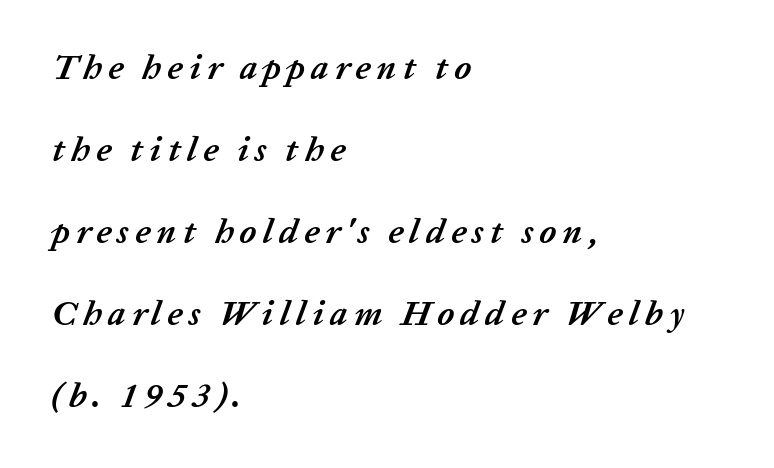
{"italic": "yes", "lean": "right", "slant_degrees": 20, "bold": "yes", "weight": "semibold", "width": "normal", "stroke_contrast": "low", "x_height": "medium", "monospaced": "no", "underline": "no", "align": "left", "line_spacing": "loose", "line_spacing_ratio": 2.34, "glyph_px": 35}
